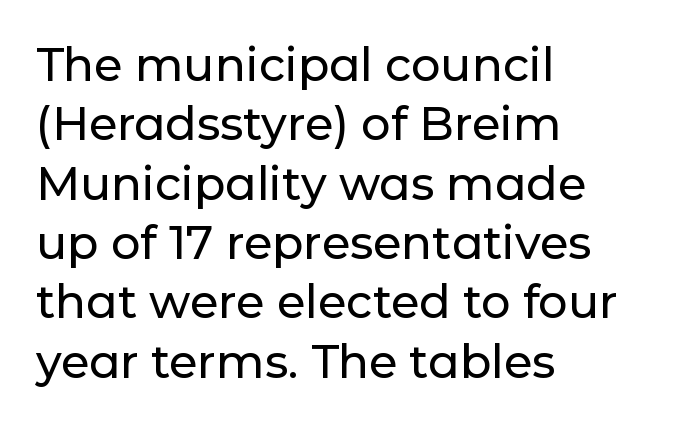
The image shows 46 px sans-serif type, upright; set left-aligned, normal line spacing (1.29x), normal letter spacing, not underlined; low stroke contrast and a medium x-height.
